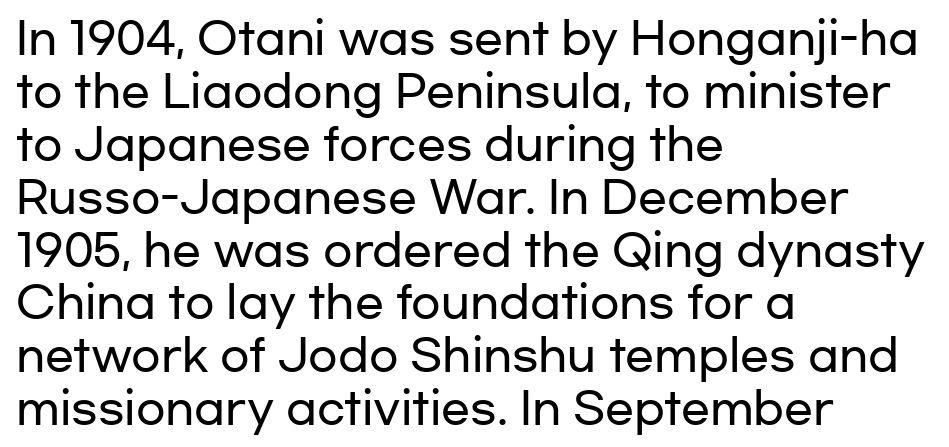
The image shows 43 px wide sans-serif type, upright; set left-aligned, line spacing 1.23x, normal letter spacing, not underlined; low stroke contrast and a medium x-height.
